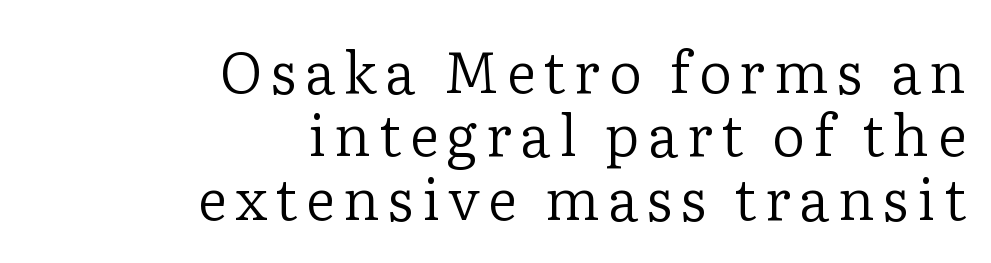
The image shows 57 px regular-weight serif type, upright; set right-aligned, tight line spacing (1.11x), not underlined; low stroke contrast and a medium x-height.
